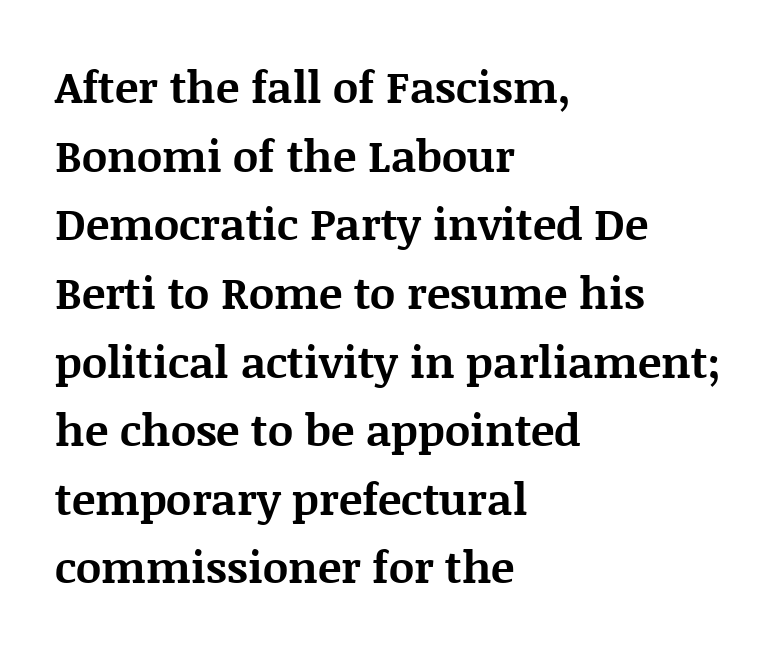
Q: Is the text bold? A: Yes.
Q: Is the text italic (slanted)? A: No, it is upright.
Q: Is the typeface a serif or a sans-serif typeface? A: Serif.
Q: Is the text underlined? A: No.
Q: How is the paragraph aligned? A: Left-aligned.
Q: Is the spacing between letters normal or unusually wide? A: Normal.
Q: Is the spacing between lines tight, normal or loose? A: Normal.
Q: Width (condensed, normal, or wide)? A: Normal.
Q: Stroke contrast? A: Medium.
Q: x-height? A: Large.
Q: Monospaced? A: No.
